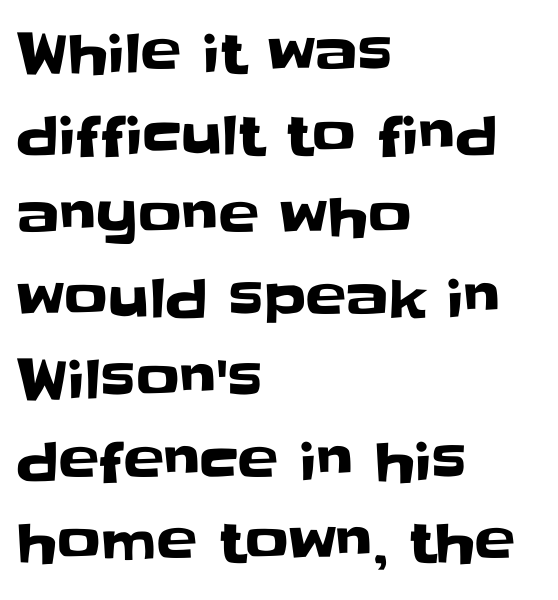
The designer left line spacing at the default. Proportional: the letters do not fall into vertical columns. The type sits square on the baseline with zero lean. The rag falls on the right side of this text block. Plain, unruled lines of type.
